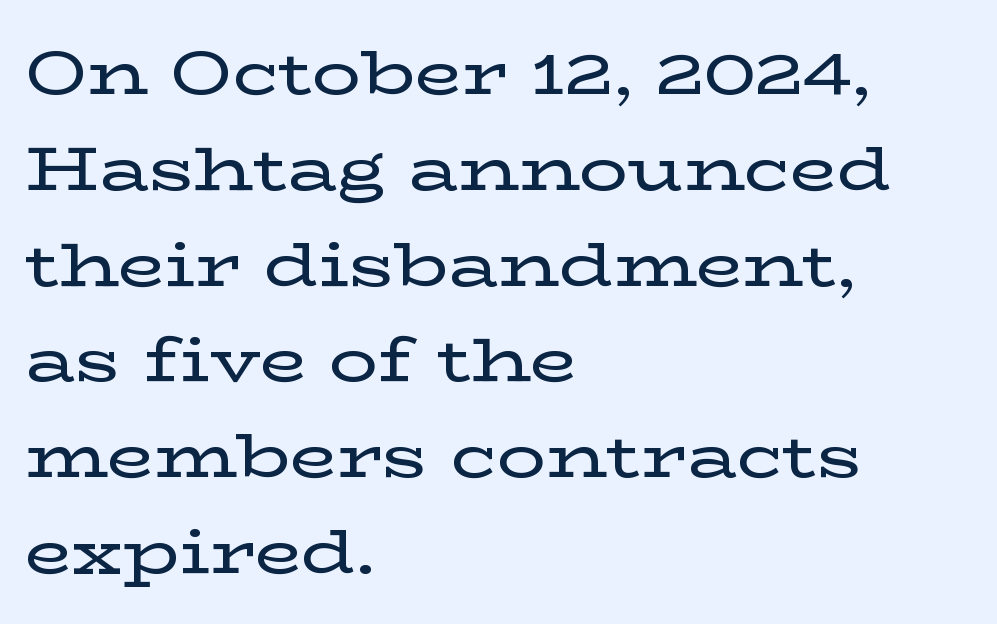
Q: Is the text italic (slanted)? A: No, it is upright.
Q: Is the typeface a serif or a sans-serif typeface? A: Serif.
Q: Is the text underlined? A: No.
Q: How is the paragraph aligned? A: Left-aligned.
Q: Is the spacing between letters normal or unusually wide? A: Normal.
Q: Is the spacing between lines tight, normal or loose? A: Normal.
Q: Width (condensed, normal, or wide)? A: Wide.
Q: Stroke contrast? A: Low.
Q: x-height? A: Medium.
Q: Monospaced? A: No.
